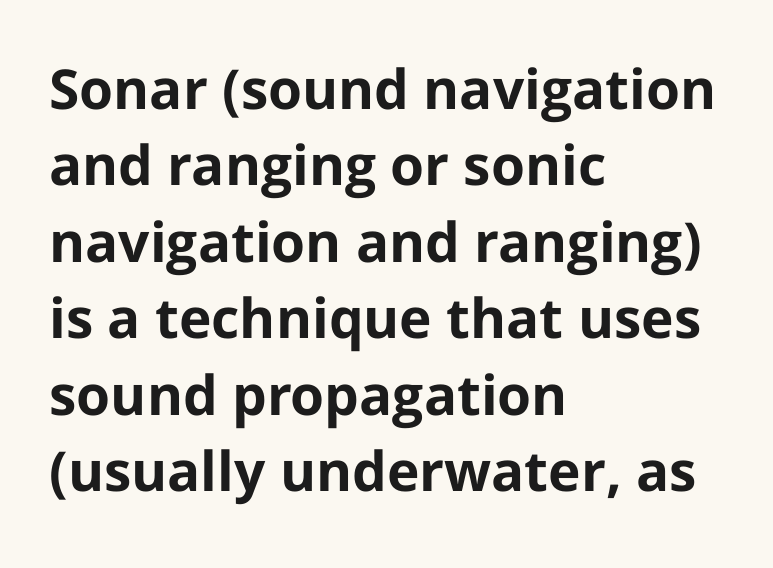
A typesetter would call this proportional, since set widths differ per character. Inter-character spacing is left at the font's built-in metrics. Only glyphs here, with clear space below each row. The passage is arranged the way most books set body copy — flush left. Ordinary non-slanted type is in use. Serif or sans? Sans — the stroke terminals are bare.
